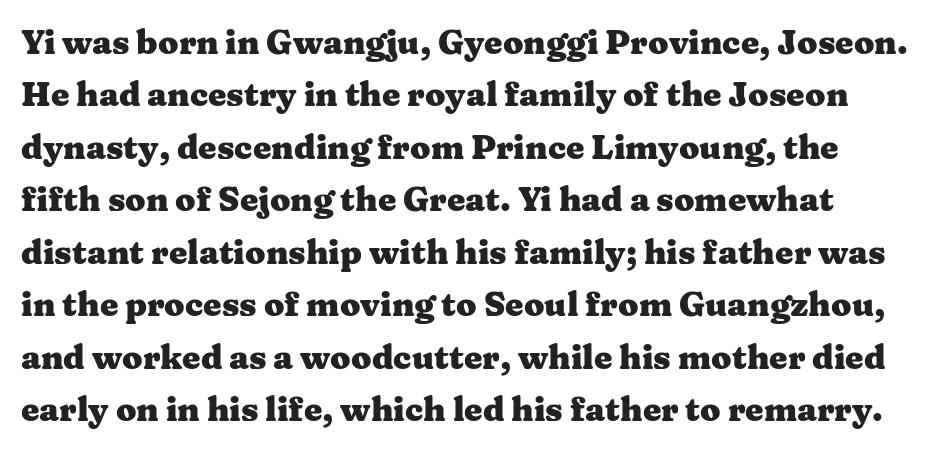
The gaps between neighbouring characters are ordinary and unremarkable. The face used here is proportionally spaced, like ordinary book or web type. Unlike italic type, these characters show no tilt at all. Every letter is thick-stroked: bold, no question.
